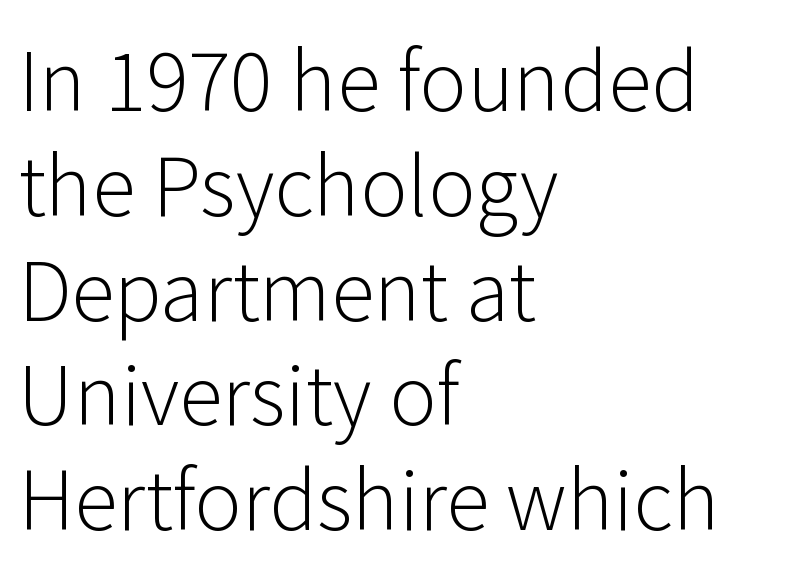
Q: Is the text bold? A: No.
Q: Is the text italic (slanted)? A: No, it is upright.
Q: Is the typeface a serif or a sans-serif typeface? A: Sans-serif.
Q: Is the text underlined? A: No.
Q: How is the paragraph aligned? A: Left-aligned.
Q: Is the spacing between letters normal or unusually wide? A: Normal.
Q: Is the spacing between lines tight, normal or loose? A: Normal.
Q: Width (condensed, normal, or wide)? A: Normal.
Q: Stroke contrast? A: Low.
Q: x-height? A: Medium.
Q: Monospaced? A: No.
